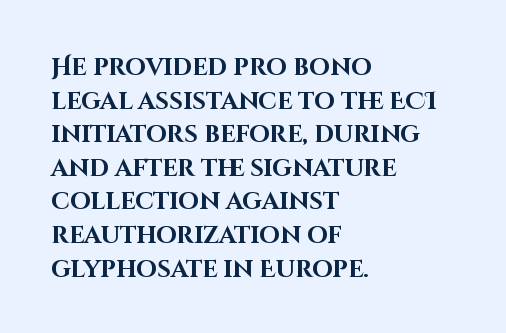
Any mark beneath the type? The region is blank. Regular leading. The face used here is rendered with its standard letterfit. These words are printed bold, with thick strokes throughout. Italic? Not at all — the glyphs are vertical. Left-aligned paragraph, ragged on the right.
